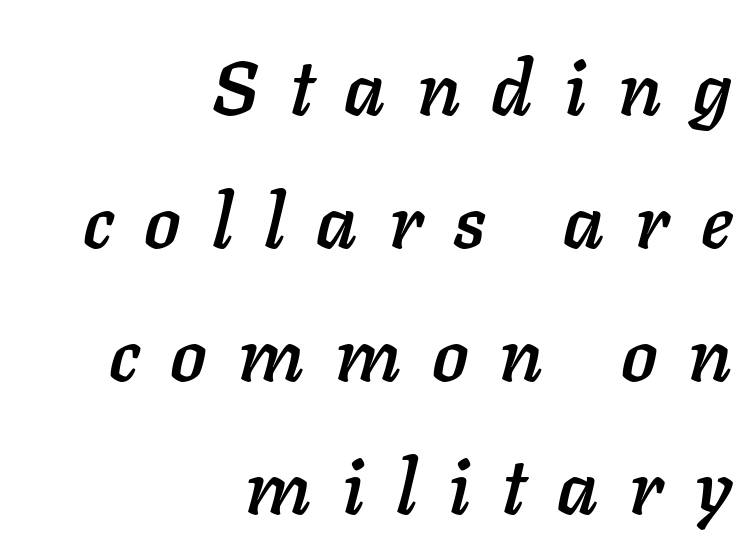
Looking at the ascenders, they clearly lean. The rendering uses natural spacing where letterforms have individual widths. Beneath every word, the page is bare. Each line ends at the same right margin while the left side varies. Display-style spreading of the glyphs; the letterfit is very open.
